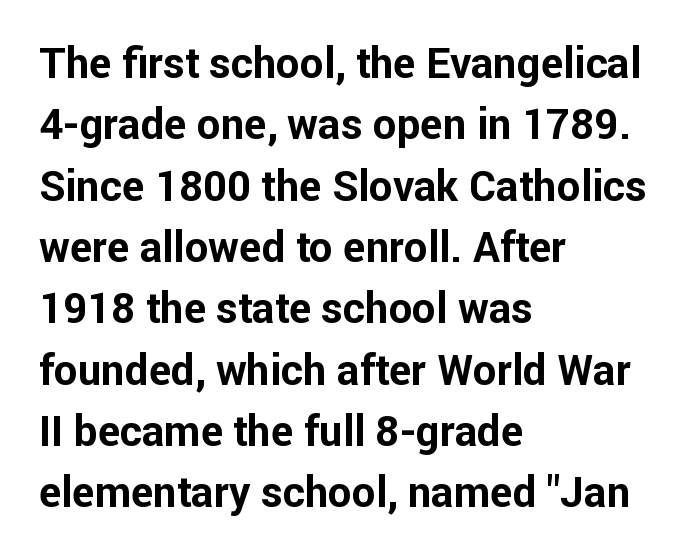
Q: Is the text bold? A: Yes.
Q: Is the text italic (slanted)? A: No, it is upright.
Q: Is the typeface a serif or a sans-serif typeface? A: Sans-serif.
Q: Is the text underlined? A: No.
Q: How is the paragraph aligned? A: Left-aligned.
Q: Is the spacing between letters normal or unusually wide? A: Normal.
Q: Is the spacing between lines tight, normal or loose? A: Normal.
Q: Width (condensed, normal, or wide)? A: Normal.
Q: Stroke contrast? A: Low.
Q: x-height? A: Medium.
Q: Monospaced? A: No.
